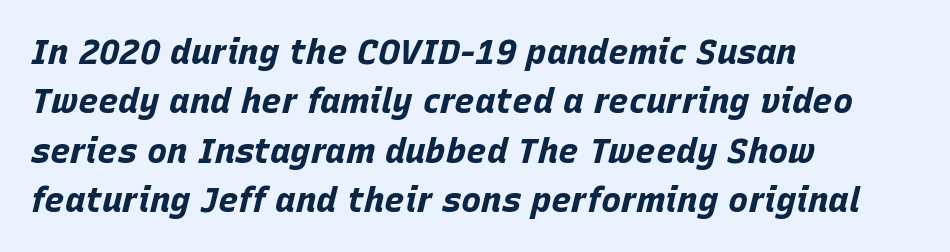
Q: Is the text bold? A: Yes.
Q: Is the text italic (slanted)? A: Yes, it leans right by about 15 degrees.
Q: Is the text underlined? A: No.
Q: How is the paragraph aligned? A: Left-aligned.
Q: Is the spacing between letters normal or unusually wide? A: Normal.
Q: Is the spacing between lines tight, normal or loose? A: Normal.
Q: Width (condensed, normal, or wide)? A: Normal.
Q: Stroke contrast? A: Low.
Q: x-height? A: Large.
Q: Monospaced? A: No.
